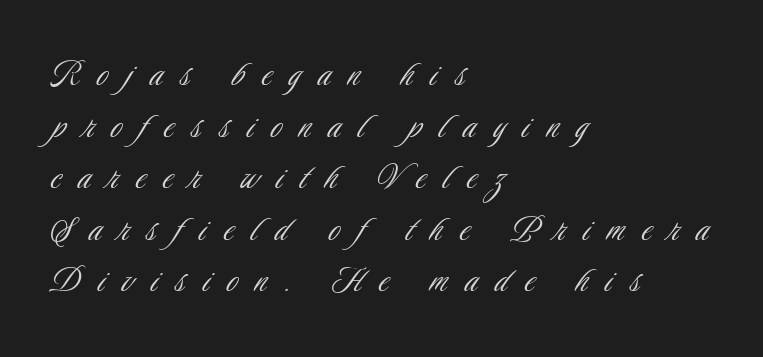
Leftover space on each line is placed entirely after the last word. A quiet, ordinary-to-light weight characterises the typeface. Looks like regular typesetting: each glyph gets only the width it needs. The text was rendered using a sans face with plain stroke endings. The passage shown is not underscored anywhere.
